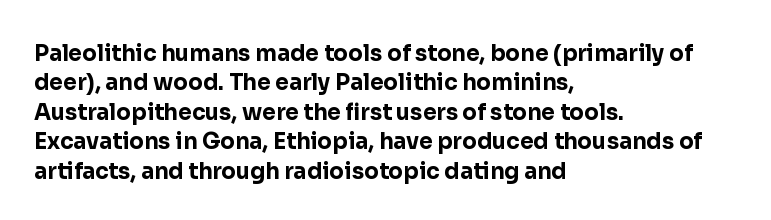
The image shows 22 px bold type, upright; set left-aligned, normal line spacing (1.34x), normal letter spacing, not underlined.
